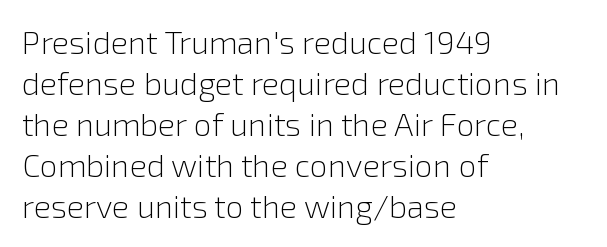
Q: Is the text bold? A: No.
Q: Is the text italic (slanted)? A: No, it is upright.
Q: Is the typeface a serif or a sans-serif typeface? A: Sans-serif.
Q: Is the text underlined? A: No.
Q: How is the paragraph aligned? A: Left-aligned.
Q: Is the spacing between letters normal or unusually wide? A: Normal.
Q: Is the spacing between lines tight, normal or loose? A: Normal.
Q: Width (condensed, normal, or wide)? A: Normal.
Q: x-height? A: Medium.
Q: Monospaced? A: No.
